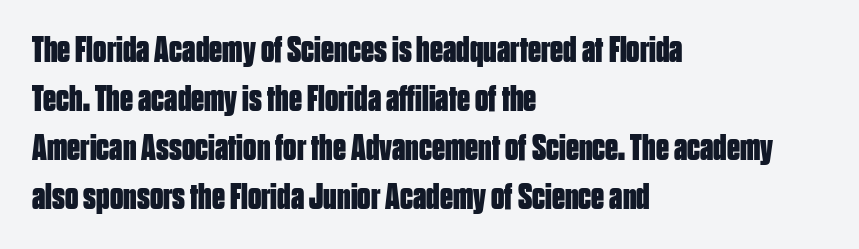
{"serif": "no", "italic": "no", "bold": "yes", "weight": "bold", "width": "condensed", "stroke_contrast": "low", "x_height": "large", "monospaced": "no", "underline": "no", "align": "left", "line_spacing": "normal", "line_spacing_ratio": 1.32, "letter_spacing": "normal", "letter_spacing_em": 0.0, "glyph_px": 37}
